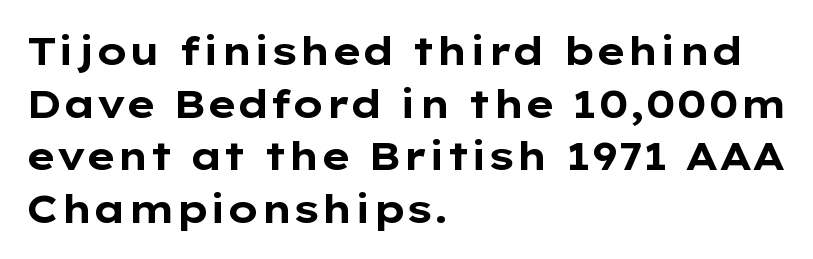
Letter spacing: default. Heft: maximum for text — a bold. Does the type have serifs? No, each stem ends abruptly. The passage shown is not underscored anywhere.
